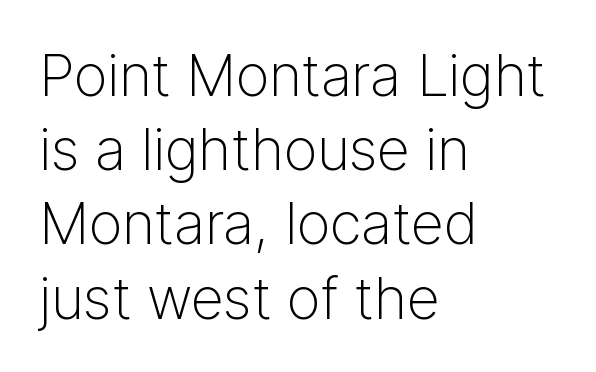
Q: Is the text bold? A: No.
Q: Is the text italic (slanted)? A: No, it is upright.
Q: Is the typeface a serif or a sans-serif typeface? A: Sans-serif.
Q: Is the text underlined? A: No.
Q: How is the paragraph aligned? A: Left-aligned.
Q: Is the spacing between letters normal or unusually wide? A: Normal.
Q: Is the spacing between lines tight, normal or loose? A: Normal.
Q: Width (condensed, normal, or wide)? A: Normal.
Q: Stroke contrast? A: Low.
Q: x-height? A: Medium.
Q: Monospaced? A: No.
